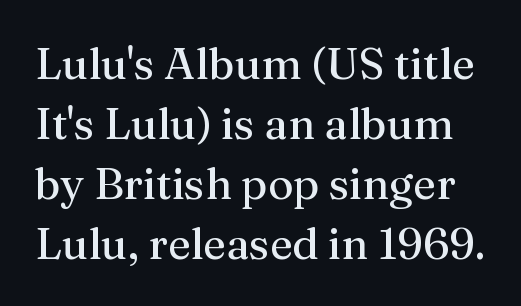
The letters stand upright; this is a roman face. Between one letter and the next there's only the usual sliver of space. Clear beneath every line of the passage. Weight: regular or lighter. Leading matches the norm, producing a regular column.
